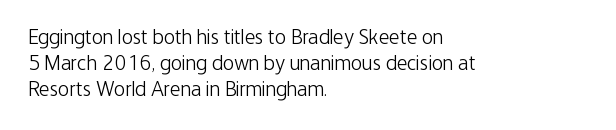
The image shows 21 px text type, upright; set left-aligned, line spacing 1.24x, normal letter spacing, not underlined.
